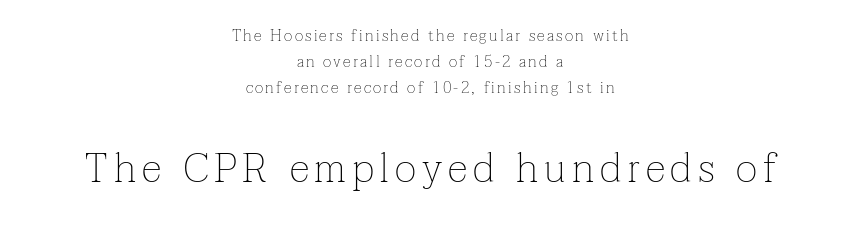
The image shows 41 px thin serif type, upright; set centered, normal line spacing (1.62x), not underlined; the second (bottom) block is 2.56x larger; low stroke contrast and a medium x-height.
